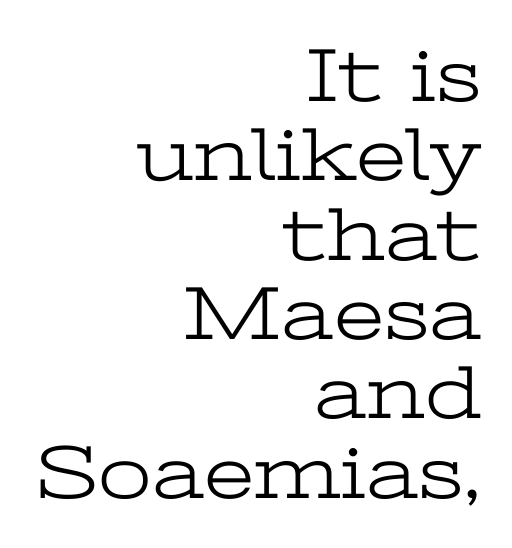
{"serif": "yes", "italic": "no", "bold": "no", "weight": "light", "width": "wide", "stroke_contrast": "low", "x_height": "medium", "monospaced": "no", "underline": "no", "align": "right", "line_spacing": "tight", "line_spacing_ratio": 1.03, "letter_spacing": "normal", "letter_spacing_em": 0.0, "glyph_px": 77}
